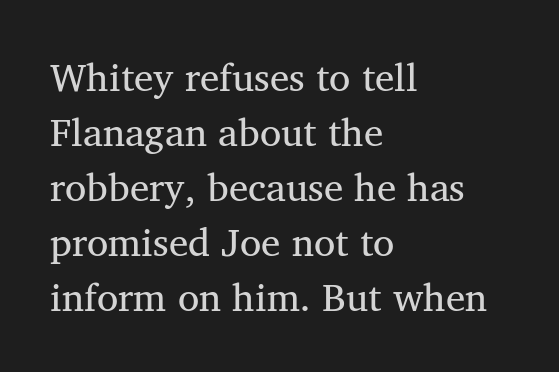
The image shows 39 px regular-weight serif type; set left-aligned, normal line spacing (1.41x), normal letter spacing, not underlined; medium stroke contrast and a medium x-height.
